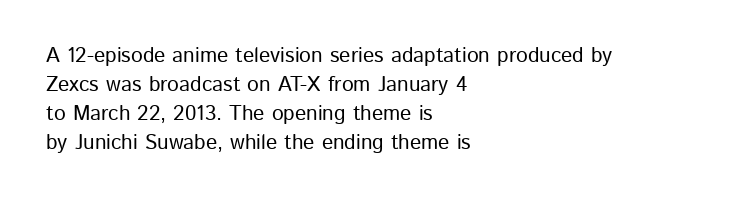
Does the leading feel generous? No, just average. Nobody touched the tracking dial on this one. This is the regular roman posture of the typeface. Visually the block forms a straight wall on the left and a jagged coastline on the right.
